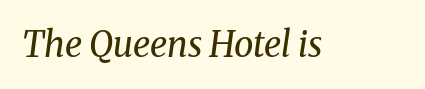
Q: Is the text bold? A: No.
Q: Is the text italic (slanted)? A: Yes, it leans right by about 8 degrees.
Q: Is the typeface a serif or a sans-serif typeface? A: Serif.
Q: Is the text underlined? A: No.
Q: Is the spacing between letters normal or unusually wide? A: Normal.
Q: Width (condensed, normal, or wide)? A: Normal.
Q: Stroke contrast? A: Medium.
Q: x-height? A: Medium.
Q: Monospaced? A: No.
